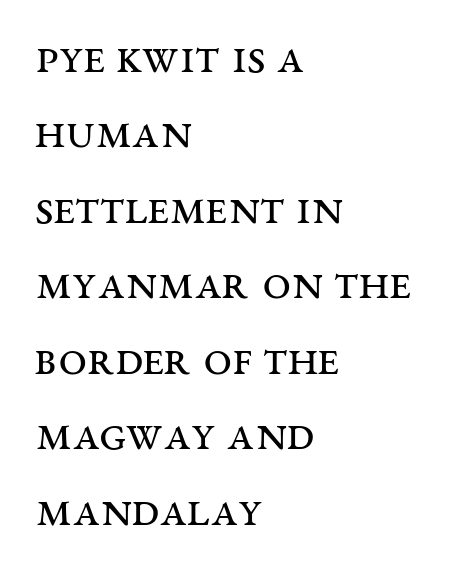
{"serif": "yes", "italic": "no", "bold": "no", "weight": "regular", "width": "wide", "stroke_contrast": "medium", "x_height": "large", "monospaced": "no", "underline": "no", "align": "left", "line_spacing": "normal", "line_spacing_ratio": 1.48, "letter_spacing": "normal", "letter_spacing_em": 0.0, "glyph_px": 51}
